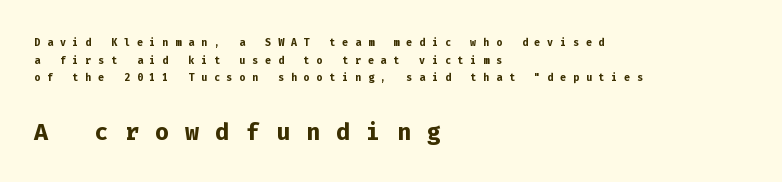
Q: Is the text bold? A: Yes.
Q: Is the text italic (slanted)? A: No, it is upright.
Q: Is the typeface a serif or a sans-serif typeface? A: Sans-serif.
Q: Is the text underlined? A: No.
Q: How is the paragraph aligned? A: Left-aligned.
Q: Is the spacing between letters normal or unusually wide? A: Unusually wide.
Q: Is the spacing between lines tight, normal or loose? A: Normal.
Q: Which block of text is set in a larger size, the first (top) or the second (bottom)? A: The second (bottom) one.
Q: Width (condensed, normal, or wide)? A: Normal.
Q: Stroke contrast? A: Low.
Q: x-height? A: Medium.
Q: Monospaced? A: Yes.
